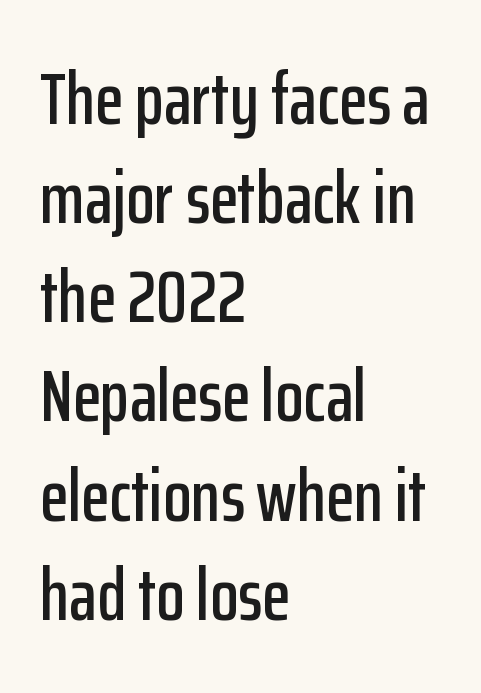
{"serif": "no", "italic": "no", "width": "condensed", "stroke_contrast": "low", "x_height": "medium", "monospaced": "no", "underline": "no", "align": "left", "line_spacing": "normal", "line_spacing_ratio": 1.34, "letter_spacing": "normal", "letter_spacing_em": 0.0, "glyph_px": 74}
